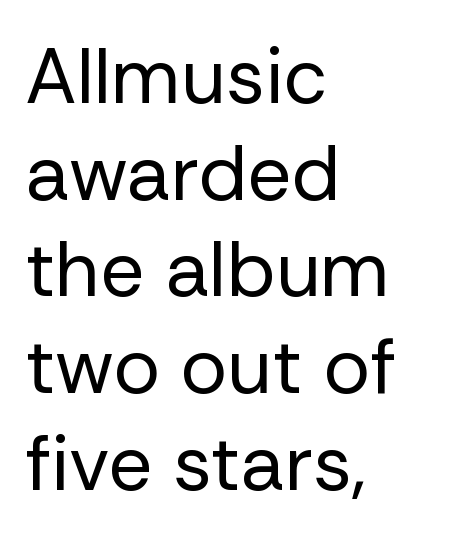
{"serif": "no", "italic": "no", "bold": "no", "weight": "regular", "width": "normal", "stroke_contrast": "low", "x_height": "medium", "monospaced": "no", "underline": "no", "align": "left", "line_spacing_ratio": 1.24, "letter_spacing": "normal", "letter_spacing_em": 0.0, "glyph_px": 78}
